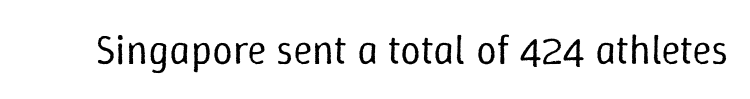
Q: Is the text bold? A: No.
Q: Is the text italic (slanted)? A: No, it is upright.
Q: Is the text underlined? A: No.
Q: Is the spacing between letters normal or unusually wide? A: Normal.
Q: Width (condensed, normal, or wide)? A: Normal.
Q: Stroke contrast? A: Low.
Q: x-height? A: Medium.
Q: Monospaced? A: No.
